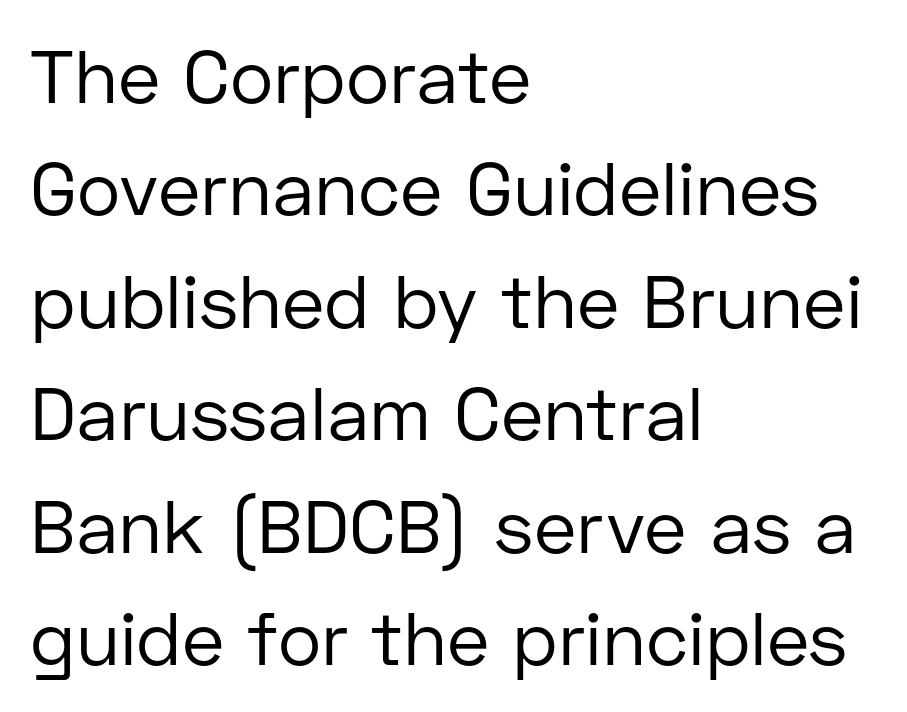
The image shows 74 px regular-weight sans-serif type, upright; set left-aligned, normal line spacing (1.52x), normal letter spacing, not underlined; low stroke contrast and a medium x-height.
